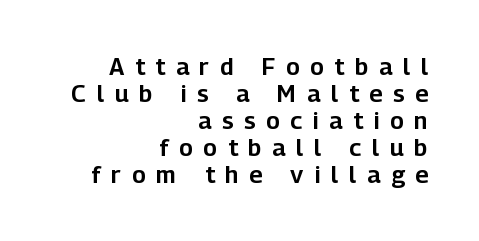
{"italic": "no", "underline": "no", "align": "right", "line_spacing": "tight", "line_spacing_ratio": 1.13, "letter_spacing": "wide", "letter_spacing_em": 0.45, "glyph_px": 24}
